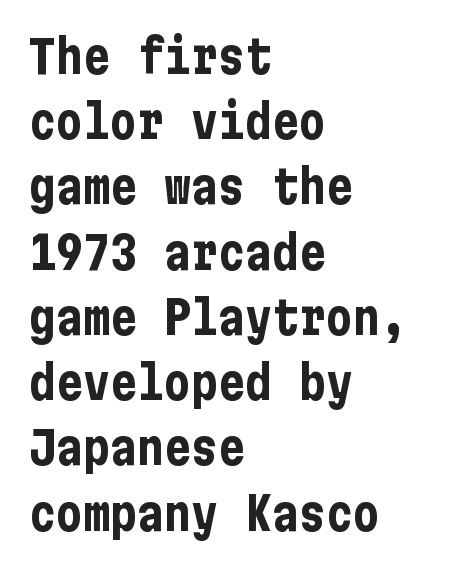
The image shows 45 px bold, condensed sans-serif type, upright; set left-aligned, normal line spacing (1.45x), normal letter spacing, not underlined; low stroke contrast and a medium x-height.
